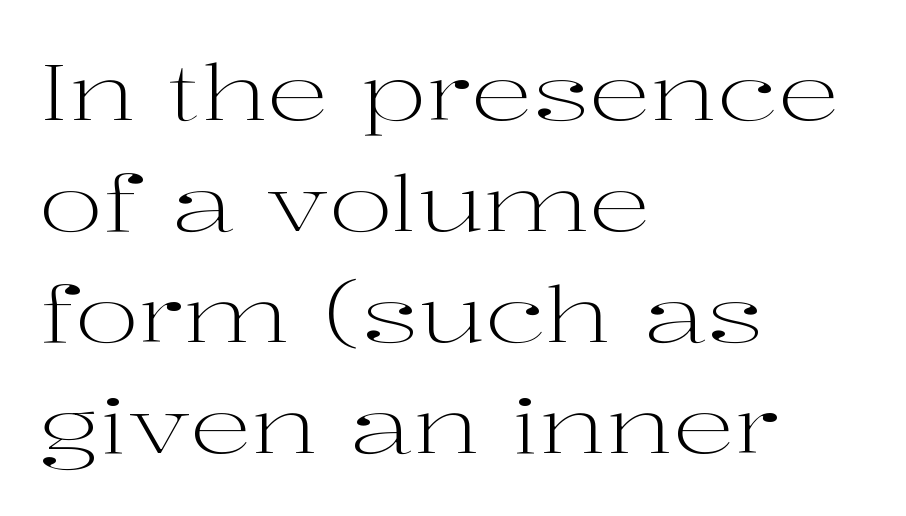
Upright lettering throughout. The typeface has the unassuming heft of standard copy or less. The text was rendered using a seriffed face with decorative stroke endings. A typesetter would call this proportional, since set widths differ per character. Plain, unruled lines of type.
